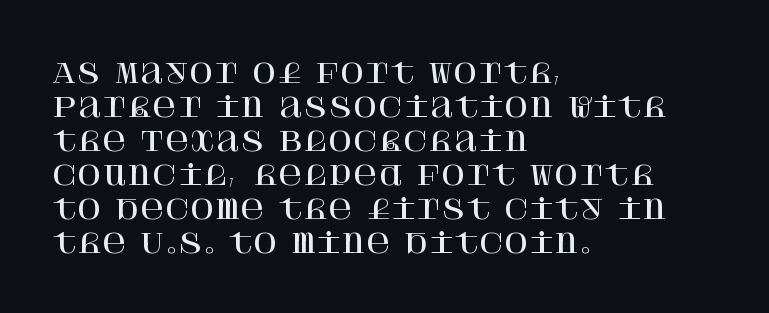
This sample uses plain, unmodified letter spacing. The setting favours the left margin, as ordinary paragraphs usually do. Does the lettering tilt? It doesn't — this is upright. Is there much room between lines? A standard amount, neither cramped nor airy.
